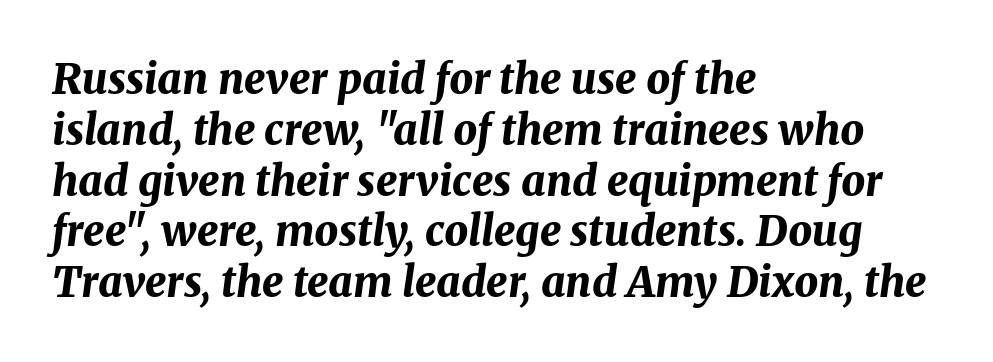
Q: Is the text bold? A: Yes.
Q: Is the text italic (slanted)? A: Yes, it leans right by about 8 degrees.
Q: Is the text underlined? A: No.
Q: How is the paragraph aligned? A: Left-aligned.
Q: Is the spacing between letters normal or unusually wide? A: Normal.
Q: Width (condensed, normal, or wide)? A: Normal.
Q: Stroke contrast? A: Medium.
Q: x-height? A: Medium.
Q: Monospaced? A: No.
